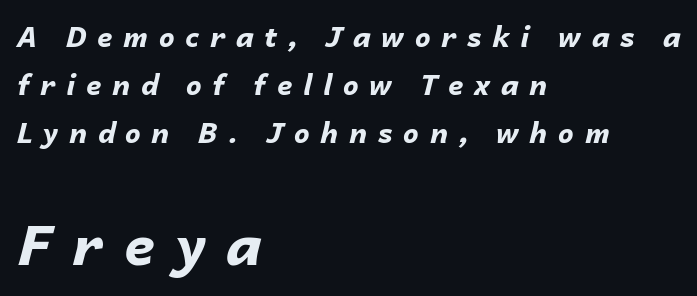
The image shows 56 px bold type, italic (leaning right); set left-aligned, line spacing 1.71x, unusually wide letter spacing (+0.38 em), not underlined; the second (bottom) block is 2.0x larger; low stroke contrast and a medium x-height.
